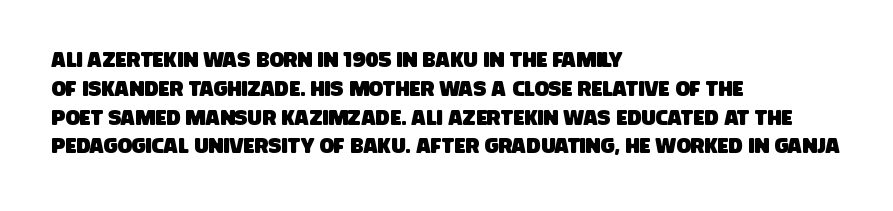
The area under the type is left untouched. In CSS terms this would be text-align: left. The lines sit at an ordinary, default distance from one another. The rendering keeps characters at their native spacing.
